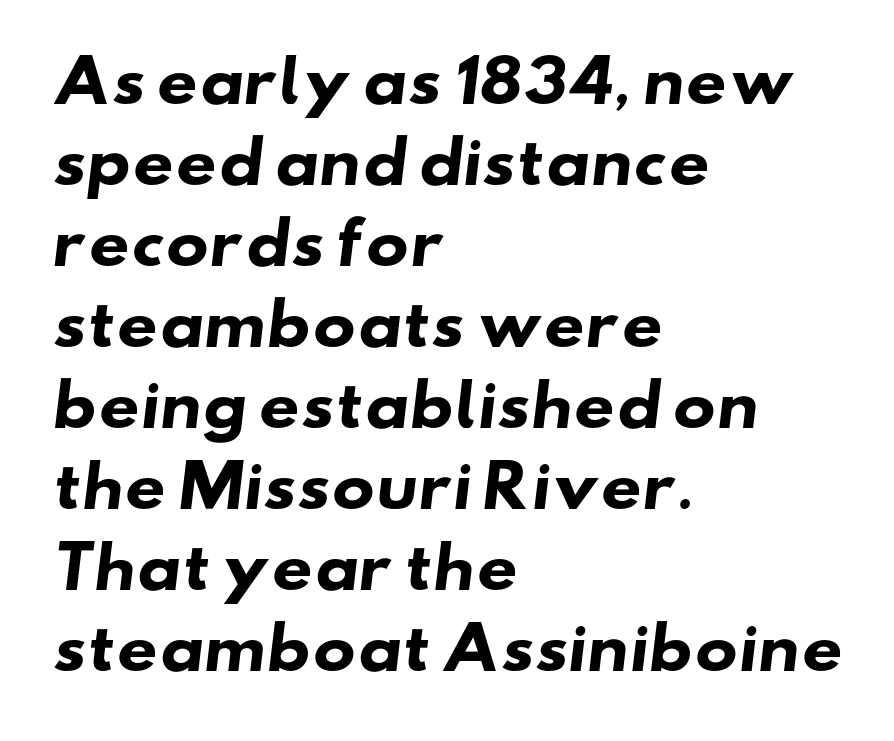
{"serif": "no", "bold": "yes", "weight": "heavy", "width": "wide", "stroke_contrast": "low", "x_height": "small", "monospaced": "no", "underline": "no", "align": "left", "line_spacing": "normal", "line_spacing_ratio": 1.42, "letter_spacing": "normal", "letter_spacing_em": 0.0, "glyph_px": 57}
